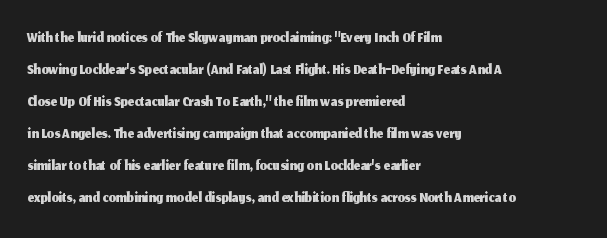
Q: Is the text italic (slanted)? A: No, it is upright.
Q: Is the text underlined? A: No.
Q: How is the paragraph aligned? A: Left-aligned.
Q: Is the spacing between letters normal or unusually wide? A: Normal.
Q: Is the spacing between lines tight, normal or loose? A: Normal.
